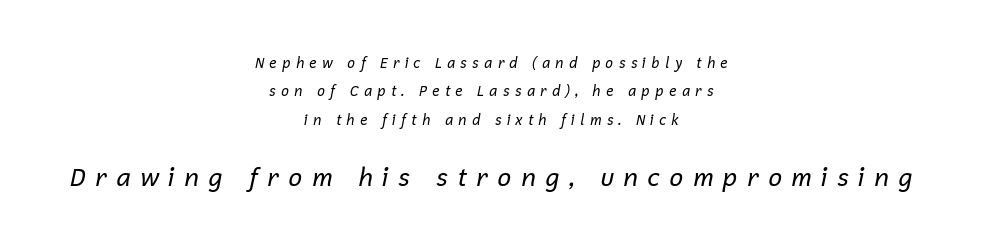
A typesetter would mark this as italic. Each stroke keeps to a modest, everyday thickness or less. Only glyphs here, with clear space below each row. The more generous point size was reserved for the lower chunk. The lines in this sample share a center point and differ in where they start and stop.
